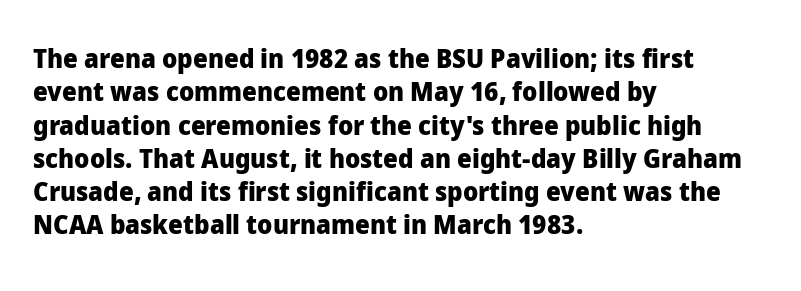
{"italic": "no", "bold": "yes", "underline": "no", "align": "left", "line_spacing": "normal", "line_spacing_ratio": 1.28, "letter_spacing": "normal", "letter_spacing_em": 0.0, "glyph_px": 26}
